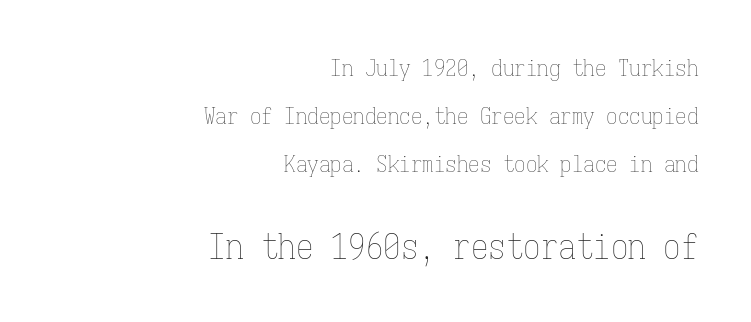
Q: Is the text bold? A: No.
Q: Is the text italic (slanted)? A: No, it is upright.
Q: Is the text underlined? A: No.
Q: How is the paragraph aligned? A: Right-aligned.
Q: Is the spacing between letters normal or unusually wide? A: Normal.
Q: Is the spacing between lines tight, normal or loose? A: Loose.
Q: Which block of text is set in a larger size, the first (top) or the second (bottom)? A: The second (bottom) one.
Q: Width (condensed, normal, or wide)? A: Condensed.
Q: Stroke contrast? A: Low.
Q: x-height? A: Medium.
Q: Monospaced? A: Yes.
